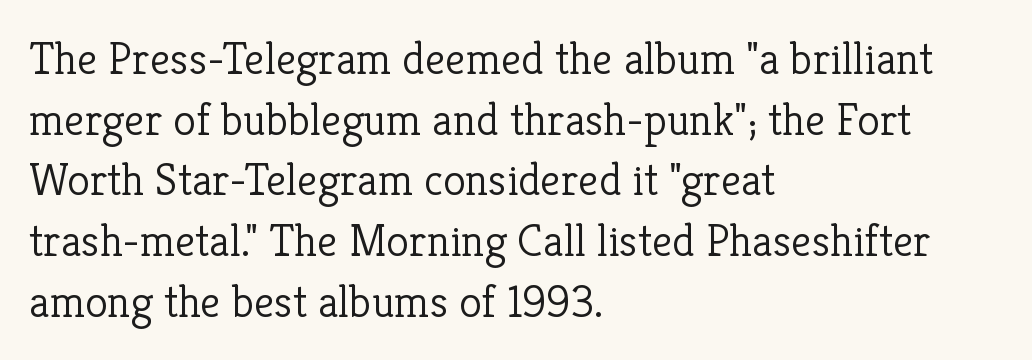
{"serif": "yes", "italic": "no", "bold": "no", "weight": "light", "width": "normal", "stroke_contrast": "low", "x_height": "medium", "monospaced": "no", "underline": "no", "align": "left", "line_spacing": "normal", "line_spacing_ratio": 1.32, "letter_spacing": "normal", "letter_spacing_em": 0.0, "glyph_px": 46}
